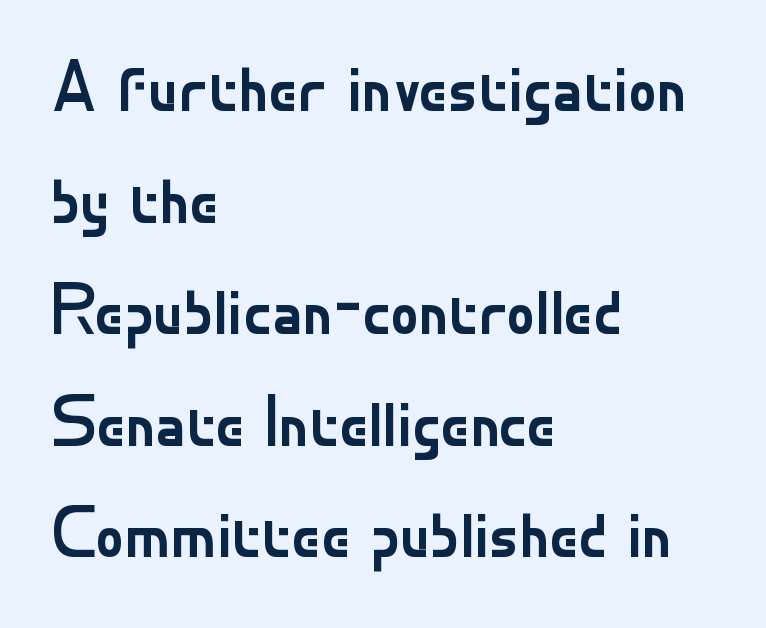
Q: Is the text bold? A: No.
Q: Is the text italic (slanted)? A: No, it is upright.
Q: Is the typeface a serif or a sans-serif typeface? A: Sans-serif.
Q: Is the text underlined? A: No.
Q: How is the paragraph aligned? A: Left-aligned.
Q: Is the spacing between letters normal or unusually wide? A: Normal.
Q: Is the spacing between lines tight, normal or loose? A: Normal.
Q: Width (condensed, normal, or wide)? A: Normal.
Q: Stroke contrast? A: Low.
Q: x-height? A: Small.
Q: Monospaced? A: No.
